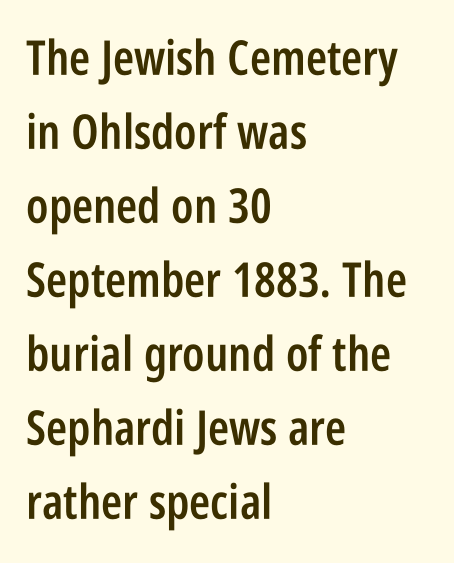
The image shows 48 px semibold, condensed sans-serif type, upright; set left-aligned, normal line spacing (1.54x), normal letter spacing, not underlined; low stroke contrast and a large x-height.
